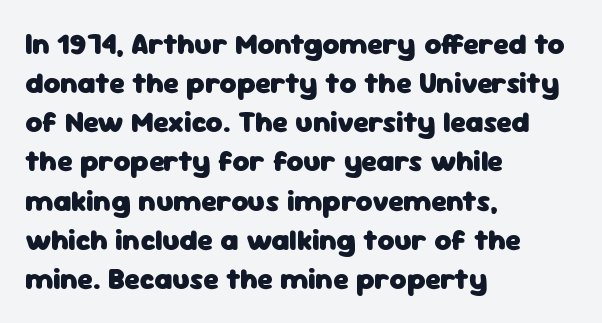
Q: Is the text bold? A: Yes.
Q: Is the text italic (slanted)? A: No, it is upright.
Q: Is the typeface a serif or a sans-serif typeface? A: Sans-serif.
Q: Is the text underlined? A: No.
Q: How is the paragraph aligned? A: Left-aligned.
Q: Is the spacing between letters normal or unusually wide? A: Normal.
Q: Is the spacing between lines tight, normal or loose? A: Normal.
Q: Width (condensed, normal, or wide)? A: Normal.
Q: Stroke contrast? A: Low.
Q: x-height? A: Medium.
Q: Monospaced? A: No.
